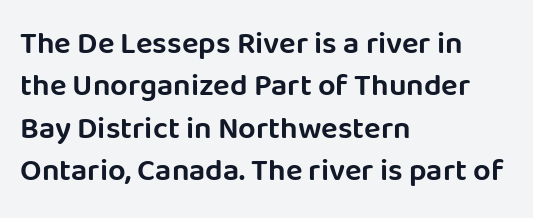
Caption: multi-line text, flush left, ragged right. The letters stand straight up with perfectly vertical stems. No feet cap the strokes, marking this as sans-serif type. Quick note: interline space is typical. The rendering uses natural spacing where letterforms have individual widths. This rendering leaves character spacing at its baseline value.
